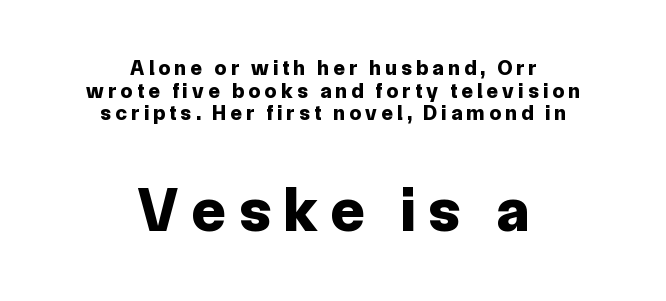
Q: Is the text bold? A: Yes.
Q: Is the text italic (slanted)? A: No, it is upright.
Q: Is the typeface a serif or a sans-serif typeface? A: Sans-serif.
Q: Is the text underlined? A: No.
Q: How is the paragraph aligned? A: Centered.
Q: Is the spacing between letters normal or unusually wide? A: Unusually wide.
Q: Is the spacing between lines tight, normal or loose? A: Tight.
Q: Which block of text is set in a larger size, the first (top) or the second (bottom)? A: The second (bottom) one.
Q: Width (condensed, normal, or wide)? A: Normal.
Q: Stroke contrast? A: Low.
Q: x-height? A: Medium.
Q: Monospaced? A: No.
